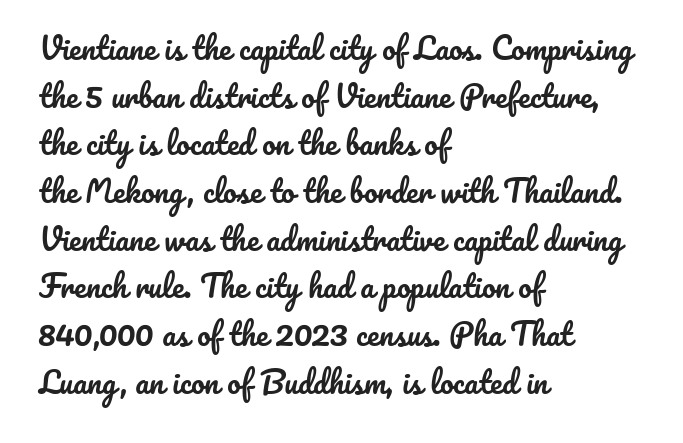
{"width": "normal", "stroke_contrast": "low", "x_height": "small", "monospaced": "no", "underline": "no", "align": "left", "line_spacing": "normal", "line_spacing_ratio": 1.59, "letter_spacing": "normal", "letter_spacing_em": 0.0, "glyph_px": 30}
